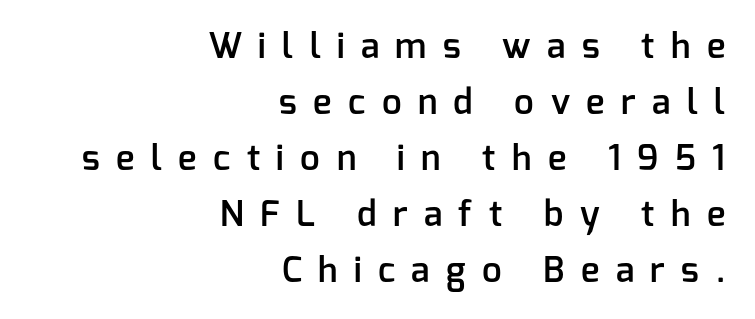
{"serif": "no", "italic": "no", "bold": "semi", "weight": "semibold", "width": "normal", "stroke_contrast": "low", "x_height": "medium", "monospaced": "no", "underline": "no", "align": "right", "line_spacing": "normal", "line_spacing_ratio": 1.6, "letter_spacing": "wide", "letter_spacing_em": 0.47, "glyph_px": 35}
